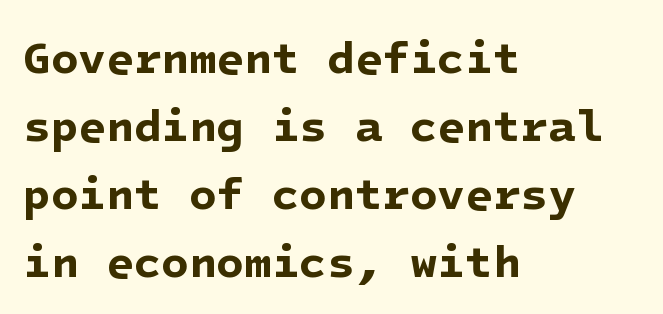
Unlike a traditional serif, this face leaves its strokes unadorned. Honestly, the letter spacing is just normal — you wouldn't notice it. The rag falls on the right side of this text block. No word sits above an underline. The letters are bold, with thick, heavy strokes.
